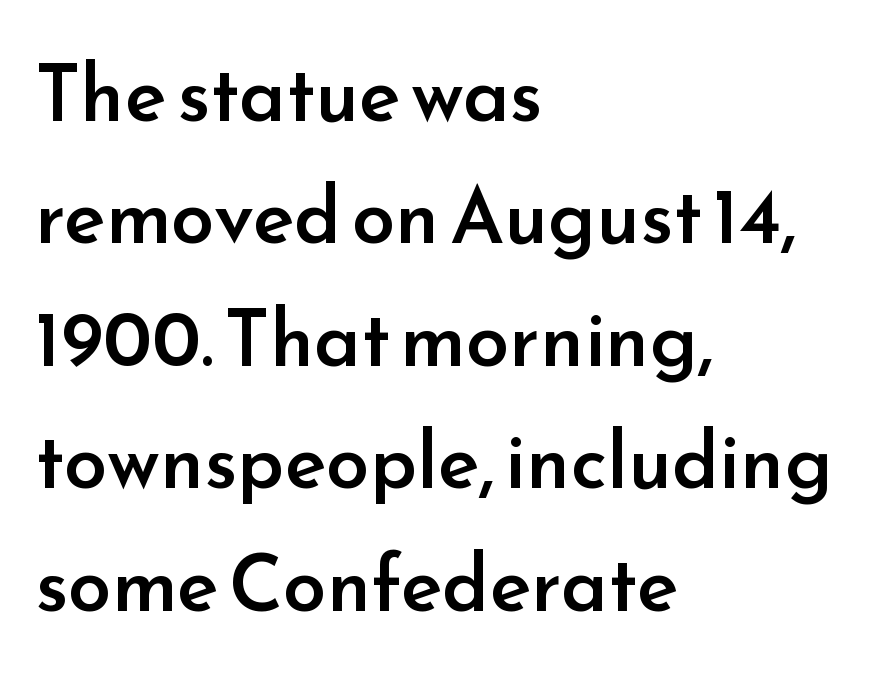
The image shows 78 px semibold sans-serif type, upright; set left-aligned, normal line spacing (1.57x), normal letter spacing, not underlined; low stroke contrast and a small x-height.
